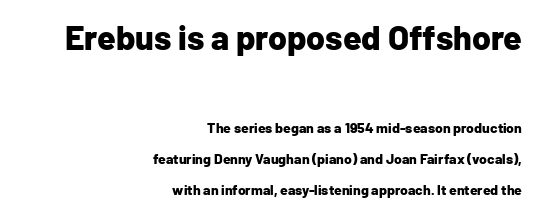
The image shows 34 px bold sans-serif type, upright; set right-aligned, loose line spacing (2.23x), normal letter spacing, not underlined; the first (top) block is 2.43x larger; low stroke contrast and a medium x-height.
